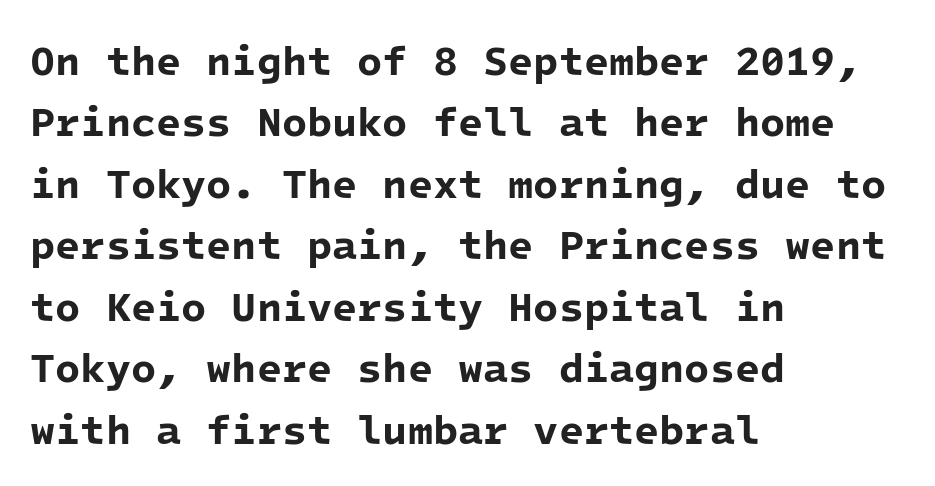
The image shows 41 px bold sans-serif type, monospaced; set left-aligned, normal line spacing (1.5x), normal letter spacing, not underlined; low stroke contrast and a medium x-height.
